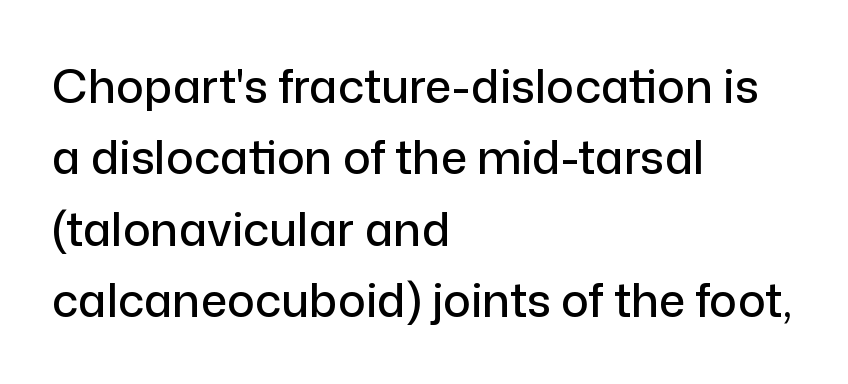
Notice how descenders clear the ascenders below comfortably — that's standard leading. Unmarked baselines from the first word to the last. Nobody touched the tracking dial on this one. This sample is left-justified, so line endings fall wherever the words run out.
